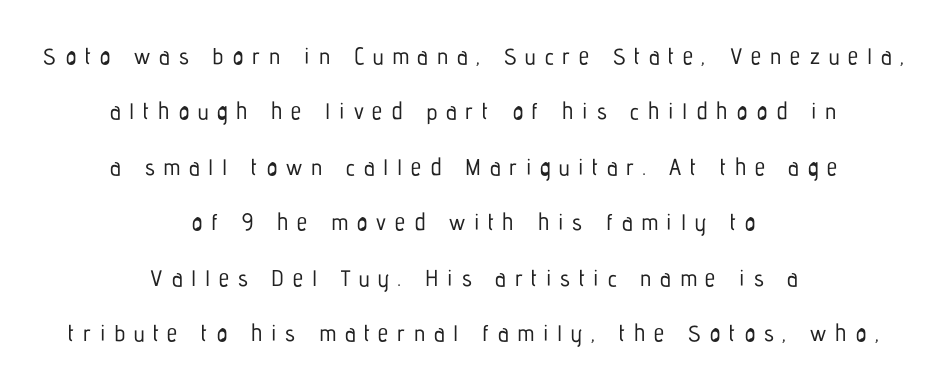
The image shows 23 px text type, upright; set centered, loose line spacing (2.41x), unusually wide letter spacing (+0.38 em), not underlined.
